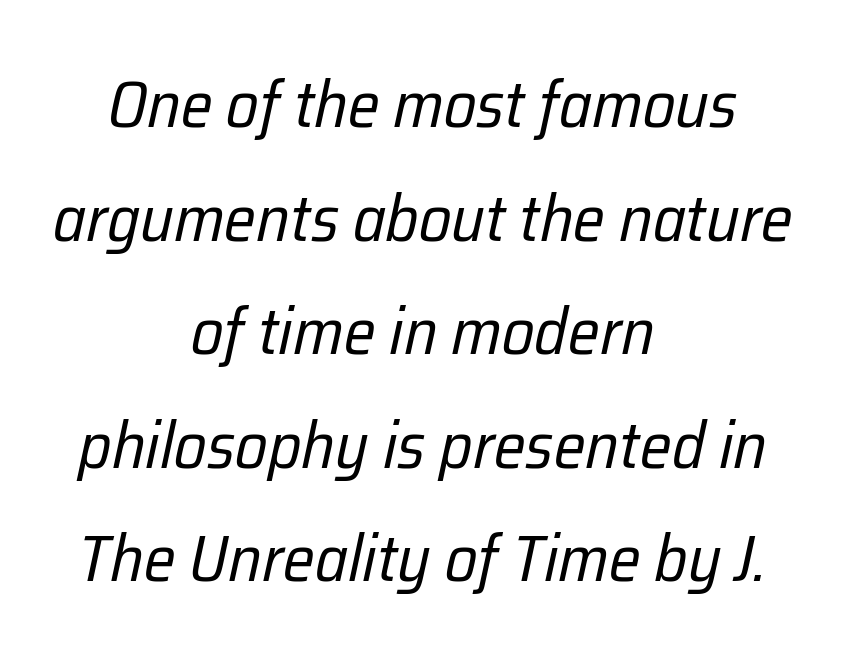
The image shows 66 px regular-weight, condensed type, italic (leaning right); set centered, line spacing 1.72x, normal letter spacing, not underlined; low stroke contrast and a medium x-height.
